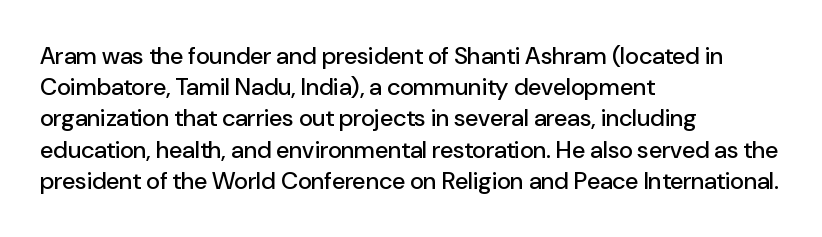
The image shows 24 px text type, upright; set left-aligned, normal line spacing (1.3x), normal letter spacing, not underlined.
